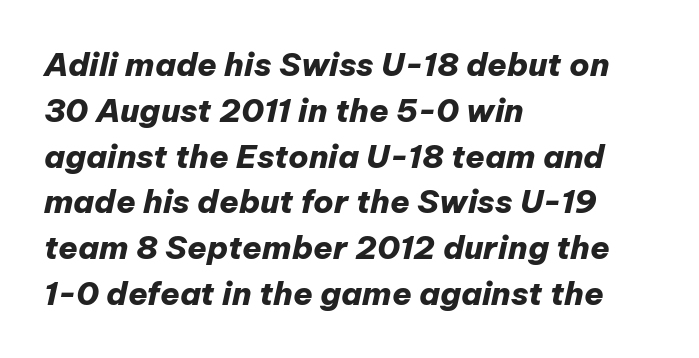
Is the type slanted? Yes — the strokes lean at a clear angle. The zone under the glyphs is completely vacant. The leading is moderate, giving the passage an even texture. All the whitespace from short lines collects on the right. Honestly, the letter spacing is just normal — you wouldn't notice it.
